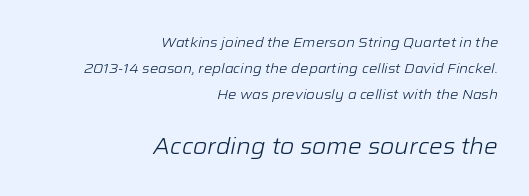
{"italic": "yes", "lean": "right", "slant_degrees": 12, "bold": "no", "underline": "no", "align": "right", "line_spacing_ratio": 1.84, "letter_spacing": "normal", "letter_spacing_em": 0.0, "larger_block": "second", "size_ratio": 1.64, "glyph_px": 23}
